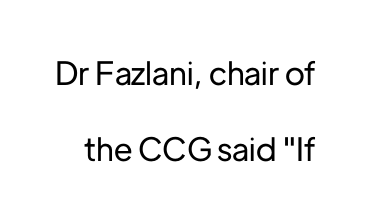
{"serif": "no", "italic": "no", "width": "normal", "stroke_contrast": "low", "x_height": "medium", "monospaced": "no", "underline": "no", "line_spacing": "loose", "line_spacing_ratio": 2.39, "letter_spacing": "normal", "letter_spacing_em": 0.0, "glyph_px": 32}
